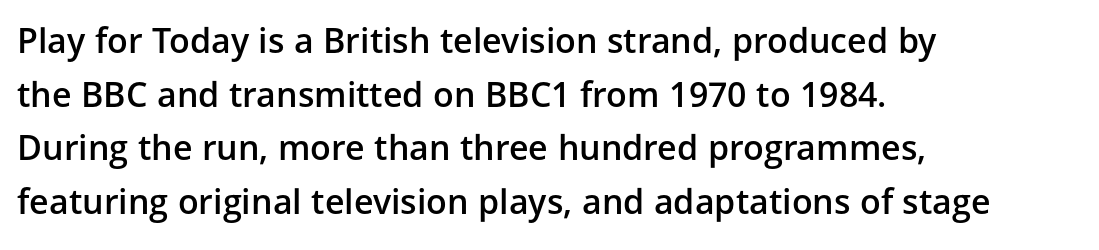
Tracking value appears to be zero — textbook default spacing. Line beginnings align vertically; line endings do not. These lines are rendered in a variable-pitch font. Font category for this specimen: sans-serif. Weight check: semibold — heavier than regular, not quite bold. This is the regular roman posture of the typeface.
